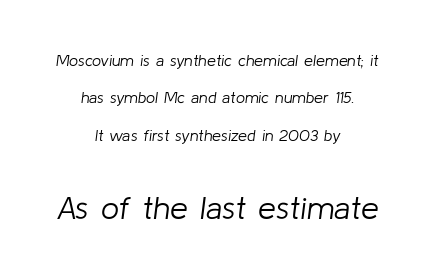
Tall strokes in this sample are angled rather than plumb. The rendering enlarges the type as you move from the upper chunk to the lower. In terms of letterspacing, this is plain default setting. Just letters on the line, the space beneath them empty.
